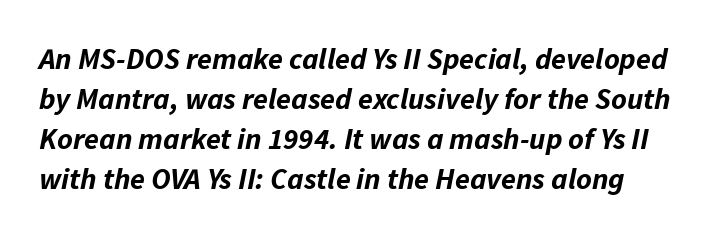
The image shows 30 px bold type, italic (leaning right); set normal line spacing (1.33x), normal letter spacing, not underlined; low stroke contrast and a medium x-height.
